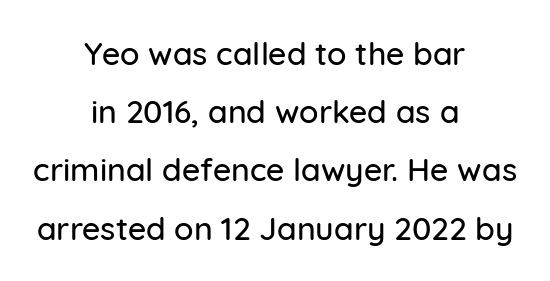
Q: Is the text italic (slanted)? A: No, it is upright.
Q: Is the typeface a serif or a sans-serif typeface? A: Sans-serif.
Q: Is the text underlined? A: No.
Q: How is the paragraph aligned? A: Centered.
Q: Is the spacing between letters normal or unusually wide? A: Normal.
Q: Width (condensed, normal, or wide)? A: Normal.
Q: Stroke contrast? A: Low.
Q: x-height? A: Medium.
Q: Monospaced? A: No.
